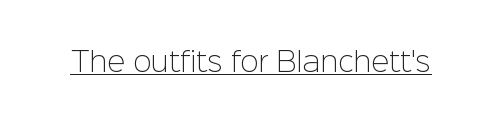
Q: Is the text bold? A: No.
Q: Is the text italic (slanted)? A: No, it is upright.
Q: Is the text underlined? A: Yes.
Q: Is the spacing between letters normal or unusually wide? A: Normal.
